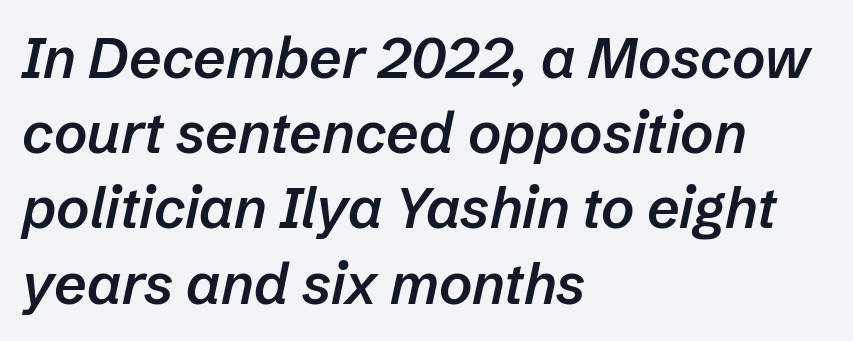
An italicized treatment has been applied to the whole sample. Notice the strokes are somewhat thickened but not fully heavy: this is a semibold. The line-height multiplier appears to be the usual default. Inter-character spacing is left at the font's built-in metrics. Letters rest on an invisible, unmarked baseline. These lines are rendered in a variable-pitch font.
